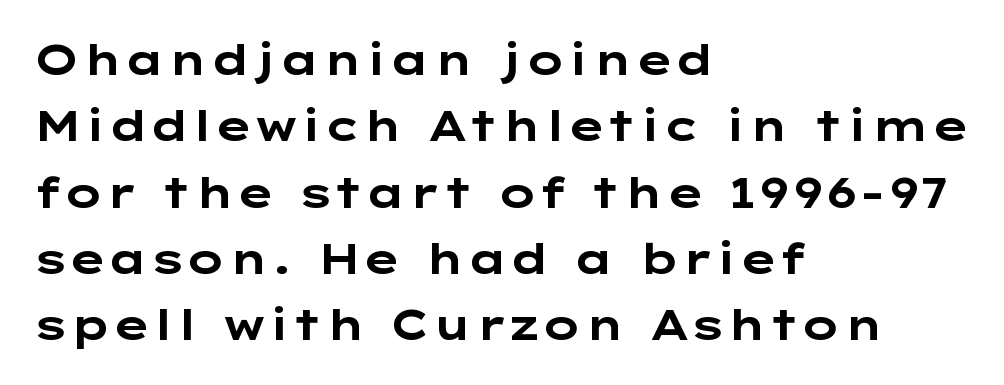
{"serif": "no", "italic": "no", "bold": "yes", "weight": "bold", "width": "wide", "stroke_contrast": "low", "x_height": "medium", "underline": "no", "align": "left", "line_spacing": "normal", "line_spacing_ratio": 1.58, "letter_spacing": "normal", "letter_spacing_em": 0.0, "glyph_px": 42}
